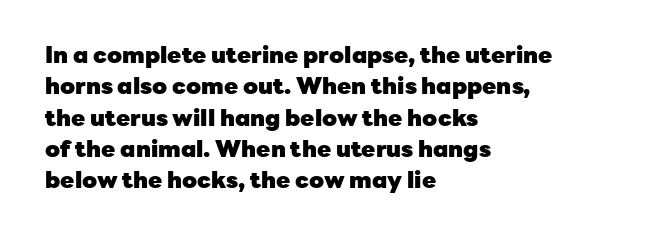
The image shows 23 px bold type, upright; set left-aligned, normal line spacing (1.36x), normal letter spacing, not underlined.
